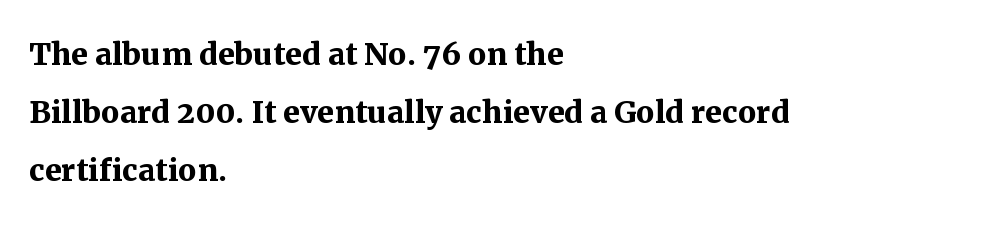
Q: Is the text bold? A: Yes.
Q: Is the text italic (slanted)? A: No, it is upright.
Q: Is the typeface a serif or a sans-serif typeface? A: Serif.
Q: Is the text underlined? A: No.
Q: How is the paragraph aligned? A: Left-aligned.
Q: Is the spacing between letters normal or unusually wide? A: Normal.
Q: Is the spacing between lines tight, normal or loose? A: Normal.
Q: Width (condensed, normal, or wide)? A: Normal.
Q: Stroke contrast? A: Medium.
Q: x-height? A: Medium.
Q: Monospaced? A: No.
